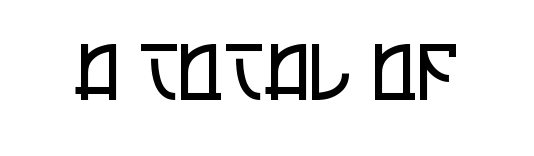
{"serif": "no", "italic": "no", "bold": "no", "weight": "regular", "width": "condensed", "stroke_contrast": "low", "x_height": "large", "monospaced": "no", "underline": "no", "letter_spacing": "normal", "letter_spacing_em": 0.0, "glyph_px": 77}
